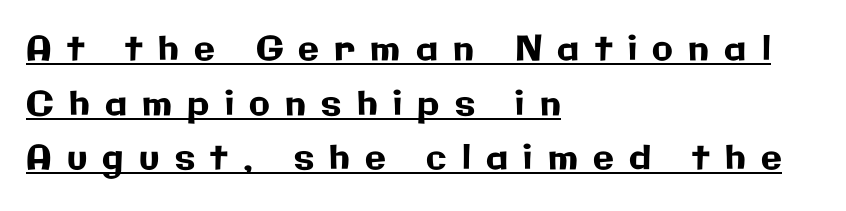
{"serif": "no", "italic": "no", "width": "normal", "stroke_contrast": "low", "x_height": "medium", "monospaced": "no", "underline": "yes", "align": "left", "line_spacing": "normal", "line_spacing_ratio": 1.61, "letter_spacing": "wide", "letter_spacing_em": 0.45, "glyph_px": 34}
